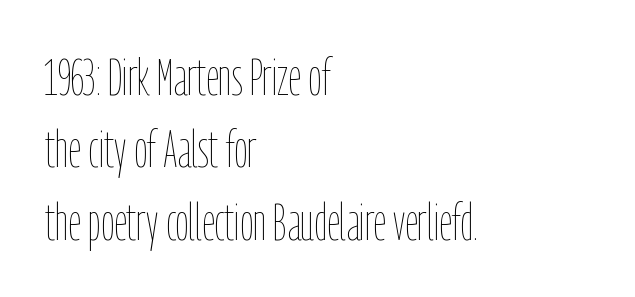
{"italic": "no", "bold": "no", "weight": "thin", "width": "condensed", "stroke_contrast": "low", "x_height": "medium", "monospaced": "no", "underline": "no", "align": "left", "line_spacing": "normal", "line_spacing_ratio": 1.42, "letter_spacing": "normal", "letter_spacing_em": 0.0, "glyph_px": 51}
